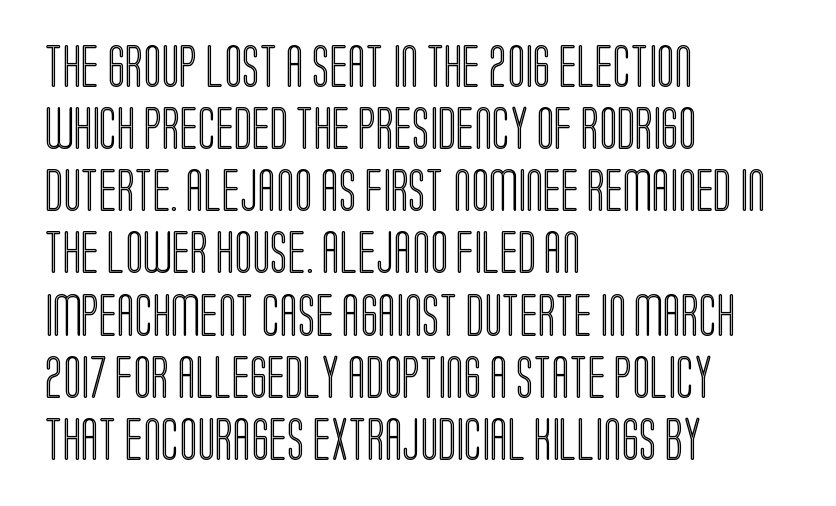
The image shows 42 px condensed type, upright; set left-aligned, normal line spacing (1.48x), normal letter spacing, not underlined; a large x-height.
